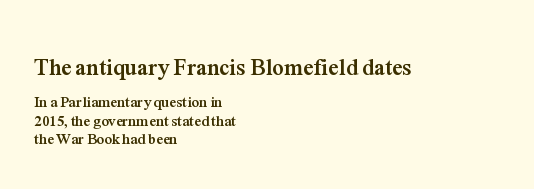
Q: Is the text bold? A: Yes.
Q: Is the text italic (slanted)? A: No, it is upright.
Q: Is the text underlined? A: No.
Q: How is the paragraph aligned? A: Left-aligned.
Q: Is the spacing between letters normal or unusually wide? A: Normal.
Q: Which block of text is set in a larger size, the first (top) or the second (bottom)? A: The first (top) one.
